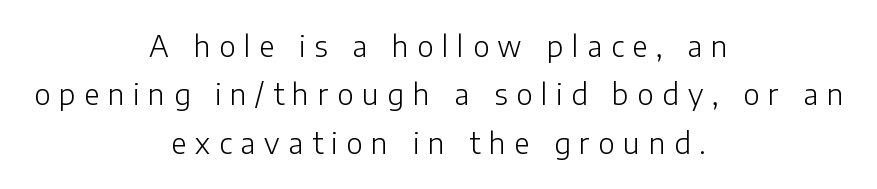
The image shows 28 px light sans-serif type, upright; set centered, line spacing 1.73x, unusually wide letter spacing (+0.31 em), not underlined; low stroke contrast and a medium x-height.
